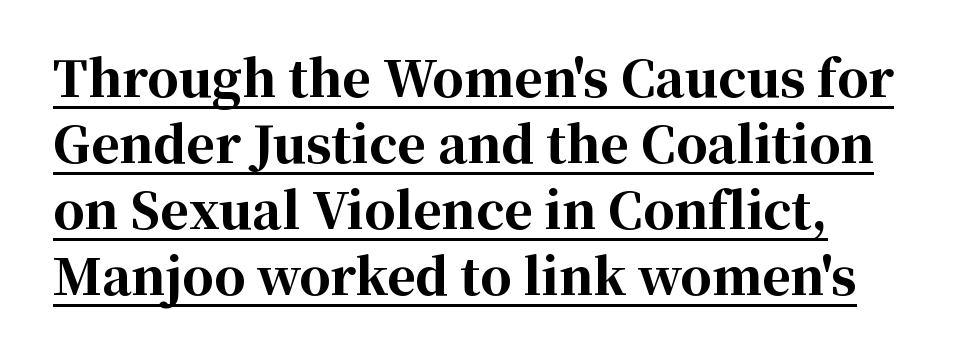
The image shows 49 px bold serif type, upright; set normal line spacing (1.35x), normal letter spacing, underlined; high stroke contrast and a medium x-height.
